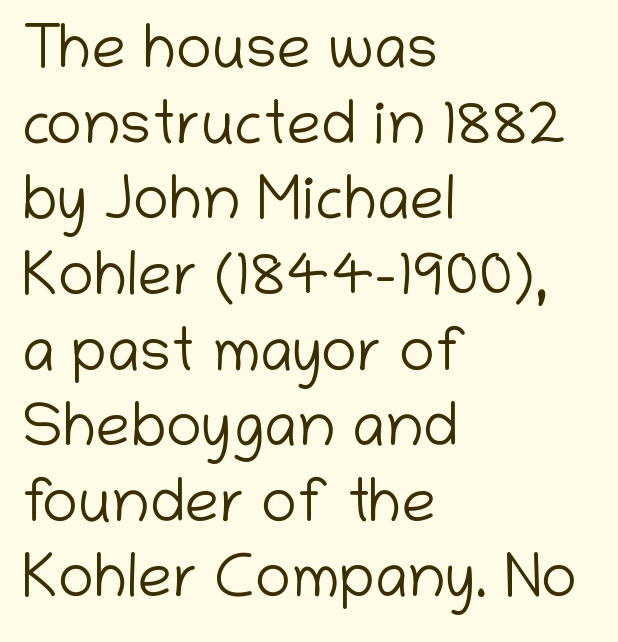
Q: Is the text bold? A: No.
Q: Is the text italic (slanted)? A: No, it is upright.
Q: Is the typeface a serif or a sans-serif typeface? A: Sans-serif.
Q: Is the text underlined? A: No.
Q: How is the paragraph aligned? A: Left-aligned.
Q: Is the spacing between letters normal or unusually wide? A: Normal.
Q: Width (condensed, normal, or wide)? A: Normal.
Q: Stroke contrast? A: Low.
Q: x-height? A: Medium.
Q: Monospaced? A: No.
